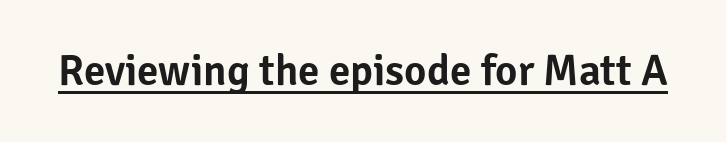
Q: Is the text italic (slanted)? A: No, it is upright.
Q: Is the typeface a serif or a sans-serif typeface? A: Sans-serif.
Q: Is the text underlined? A: Yes.
Q: Is the spacing between letters normal or unusually wide? A: Normal.
Q: Width (condensed, normal, or wide)? A: Normal.
Q: Stroke contrast? A: Low.
Q: x-height? A: Medium.
Q: Monospaced? A: No.
